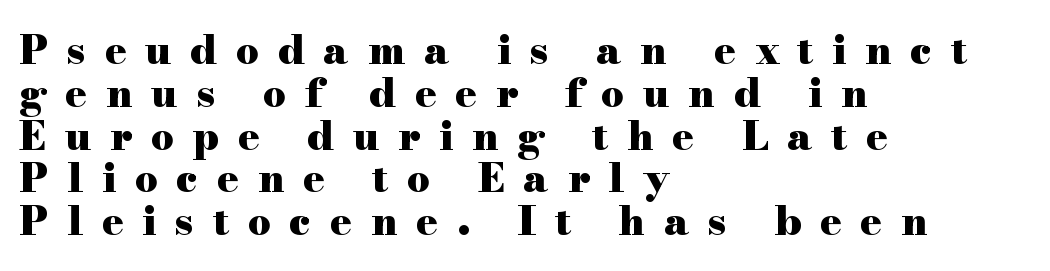
{"serif": "yes", "italic": "no", "bold": "yes", "weight": "heavy", "width": "wide", "stroke_contrast": "high", "x_height": "small", "monospaced": "no", "underline": "no", "align": "left", "line_spacing": "tight", "line_spacing_ratio": 1.07, "letter_spacing": "wide", "letter_spacing_em": 0.47, "glyph_px": 40}
